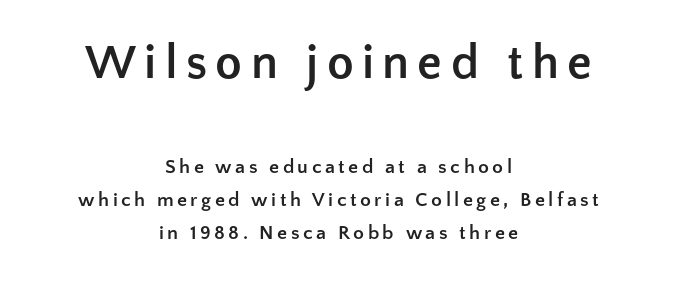
The image shows 49 px semibold sans-serif type, upright; set centered, normal line spacing (1.65x), not underlined; the first (top) block is 2.45x larger; low stroke contrast and a medium x-height.
